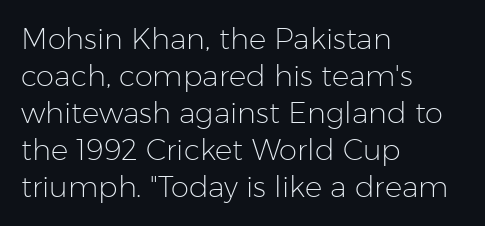
The image shows 29 px light sans-serif type, upright; set left-aligned, normal line spacing (1.28x), normal letter spacing, not underlined; low stroke contrast and a medium x-height.
